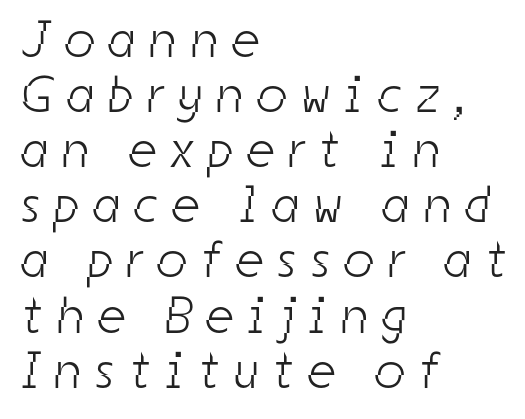
Each letter keeps its own natural width here, so spacing adapts to shape. Line starts are locked; line ends wander. Serifs: no, the terminals of the letterforms are clean. The vertical gap from one line to the next is small. Nobody drew a line under any word here.
